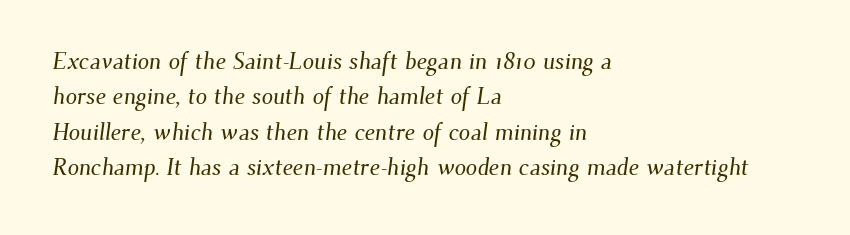
Alignment: flush left. What's the leading like? Ordinary, nothing unusual. The gaps between neighbouring characters are ordinary and unremarkable. Plain, unruled lines of type.
